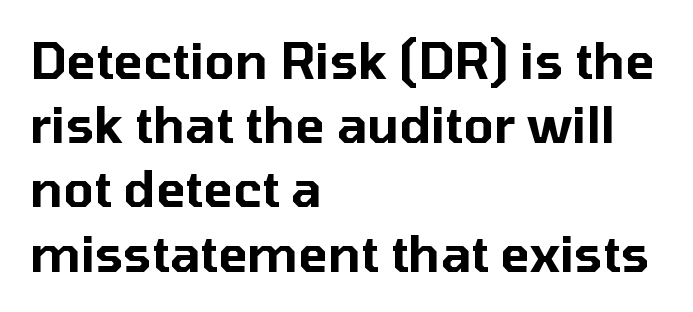
The image shows 49 px sans-serif type, upright; set left-aligned, normal line spacing (1.31x), normal letter spacing, not underlined; low stroke contrast and a medium x-height.
